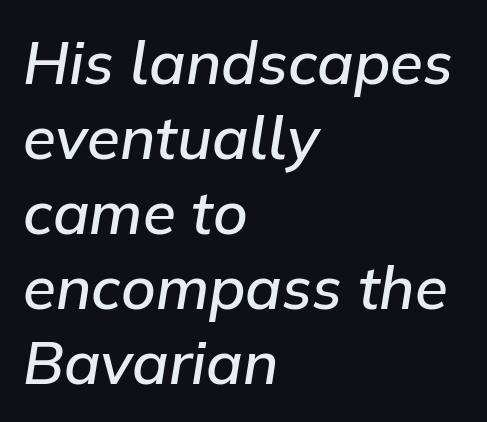
Q: Is the text bold? A: Semi-bold.
Q: Is the text italic (slanted)? A: Yes, it leans right by about 9 degrees.
Q: Is the text underlined? A: No.
Q: How is the paragraph aligned? A: Left-aligned.
Q: Is the spacing between letters normal or unusually wide? A: Normal.
Q: Is the spacing between lines tight, normal or loose? A: Normal.
Q: Width (condensed, normal, or wide)? A: Normal.
Q: Stroke contrast? A: Low.
Q: x-height? A: Medium.
Q: Monospaced? A: No.
